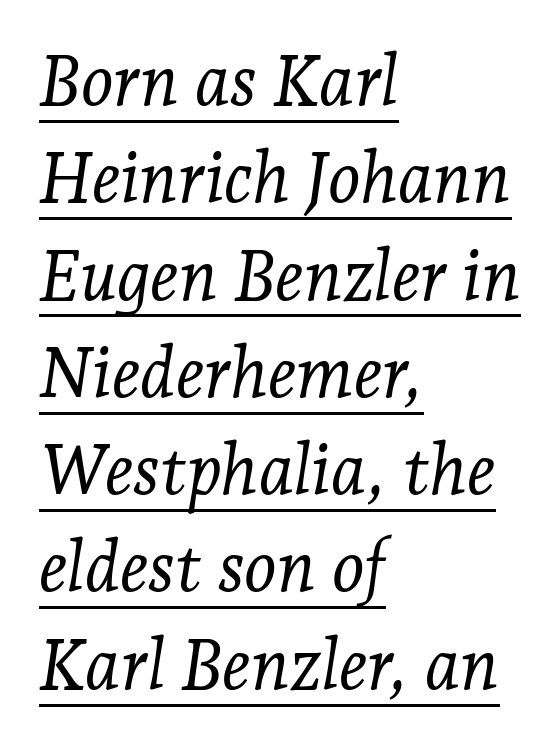
The image shows 70 px light serif type, italic (leaning right); set left-aligned, normal line spacing (1.39x), normal letter spacing, underlined; low stroke contrast and a medium x-height.
